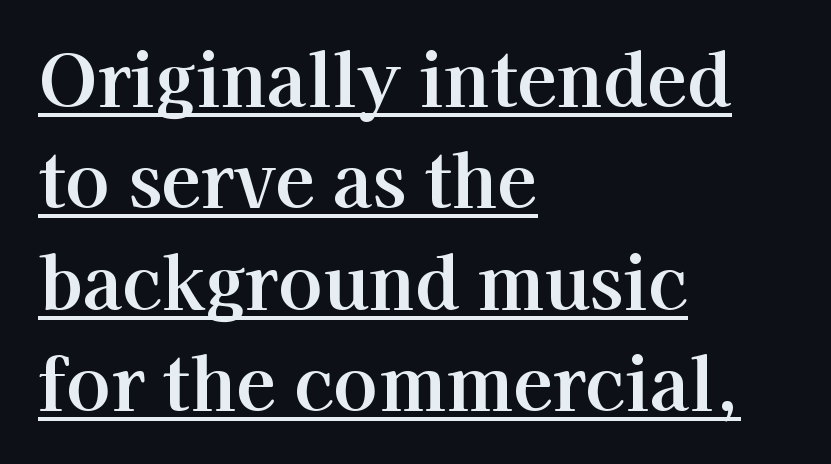
{"serif": "yes", "italic": "no", "width": "normal", "stroke_contrast": "high", "x_height": "medium", "monospaced": "no", "underline": "yes", "align": "left", "line_spacing": "normal", "line_spacing_ratio": 1.39, "letter_spacing": "normal", "letter_spacing_em": 0.0, "glyph_px": 73}
